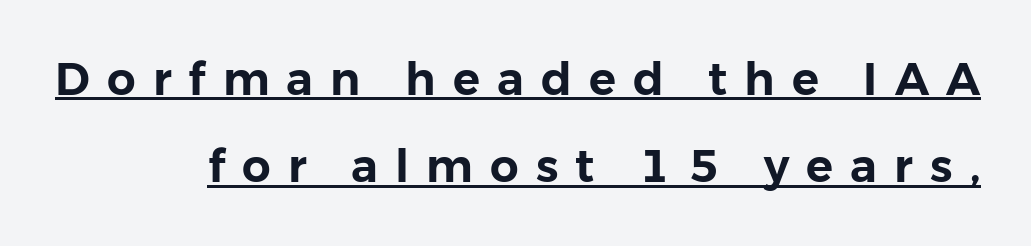
The image shows 45 px sans-serif type, upright; set right-aligned, loose line spacing (1.94x), unusually wide letter spacing (+0.38 em), underlined; low stroke contrast and a medium x-height.
